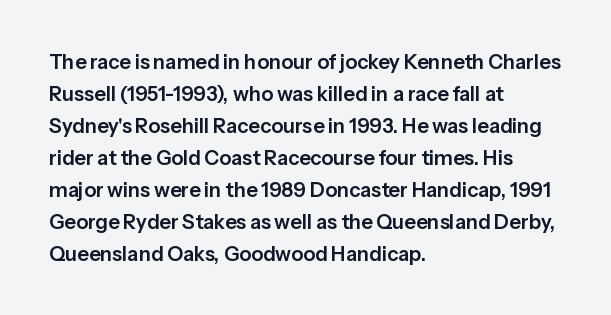
The image shows 20 px text type, upright; set left-aligned, normal line spacing (1.6x), normal letter spacing, not underlined.
